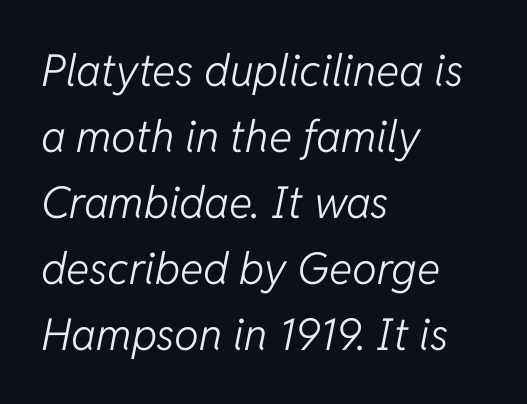
Q: Is the text bold? A: No.
Q: Is the text italic (slanted)? A: Yes, it leans right by about 11 degrees.
Q: Is the text underlined? A: No.
Q: How is the paragraph aligned? A: Left-aligned.
Q: Is the spacing between letters normal or unusually wide? A: Normal.
Q: Is the spacing between lines tight, normal or loose? A: Normal.
Q: Width (condensed, normal, or wide)? A: Normal.
Q: Stroke contrast? A: Low.
Q: x-height? A: Medium.
Q: Monospaced? A: No.
